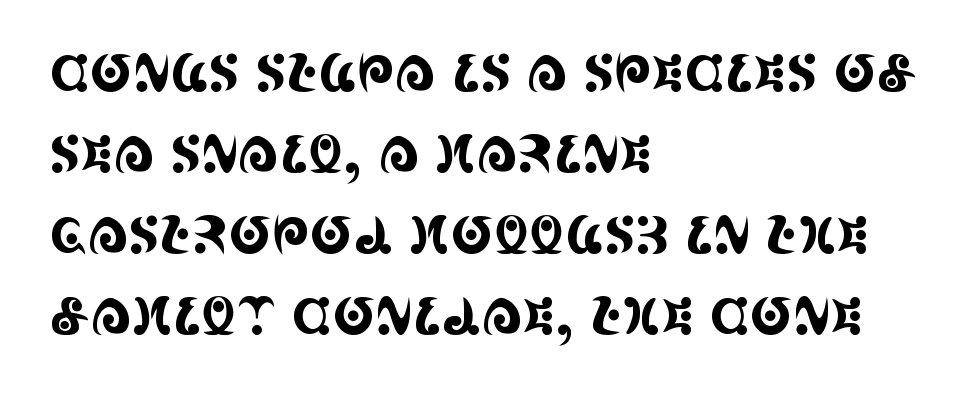
{"serif": "yes", "italic": "no", "width": "condensed", "x_height": "large", "monospaced": "no", "underline": "no", "align": "left", "line_spacing": "normal", "line_spacing_ratio": 1.59, "letter_spacing": "normal", "letter_spacing_em": 0.0, "glyph_px": 51}
